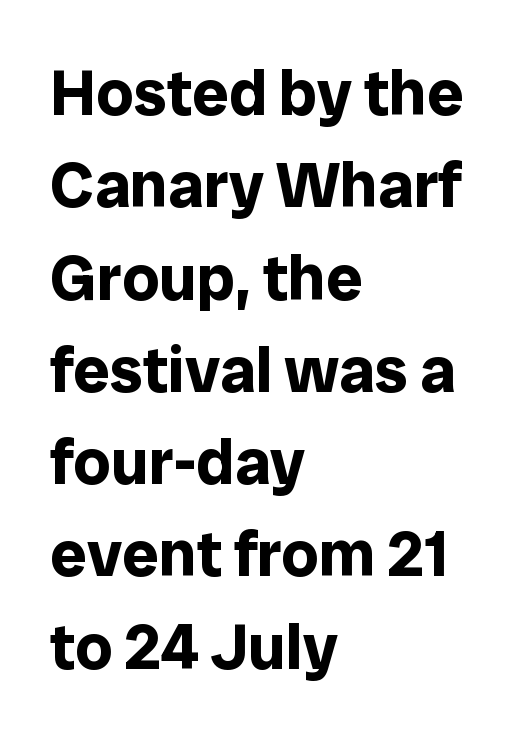
The image shows 65 px bold sans-serif type, upright; set left-aligned, normal line spacing (1.42x), normal letter spacing, not underlined; low stroke contrast and a medium x-height.
